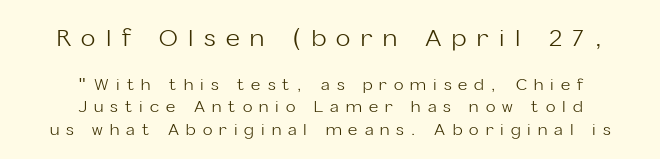
{"italic": "no", "bold": "no", "underline": "no", "align": "center", "line_spacing": "normal", "line_spacing_ratio": 1.4, "letter_spacing": "wide", "letter_spacing_em": 0.44, "larger_block": "first", "size_ratio": 1.5, "glyph_px": 24}
